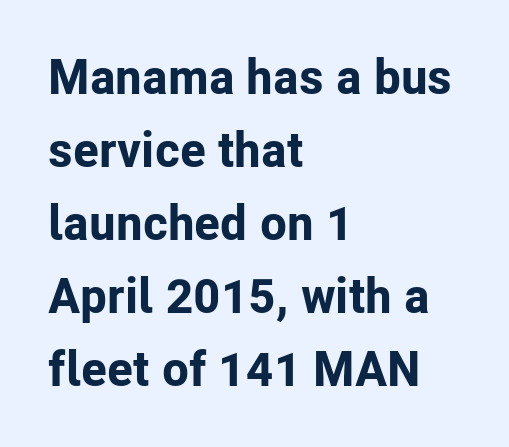
The image shows 49 px bold sans-serif type, upright; set left-aligned, normal line spacing (1.49x), normal letter spacing, not underlined; low stroke contrast and a medium x-height.
